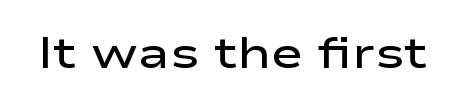
Spacing verdict: proportional, widths tailored to each character. Short note: letters normally spaced. Examine the stroke ends and you'll find no serifs. Typesetter's note: demi weight, one step under bold.
